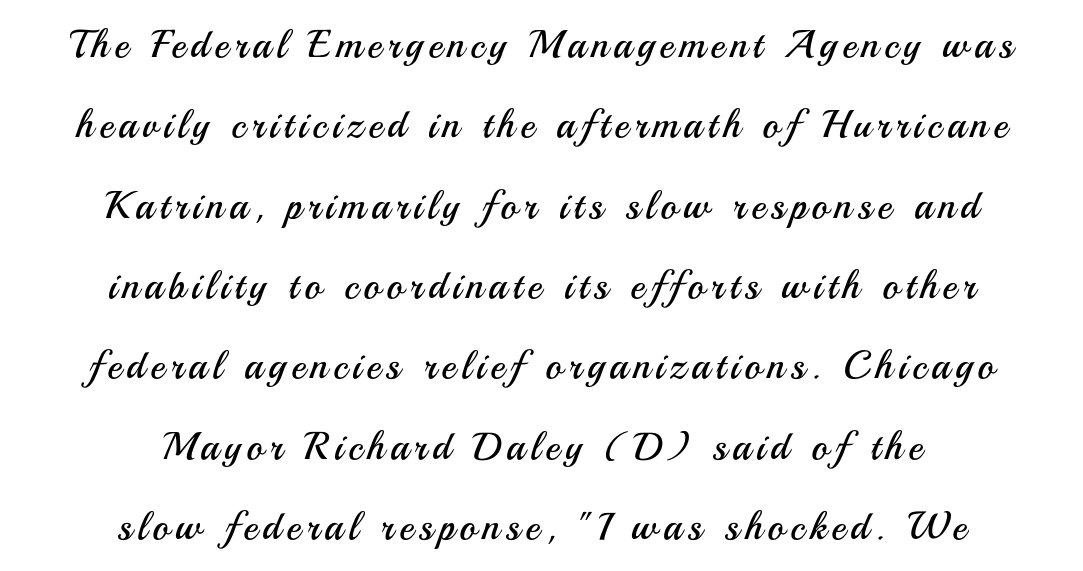
The image shows 39 px regular-weight sans-serif type; set centered, loose line spacing (2.06x), not underlined; medium stroke contrast and a small x-height.
